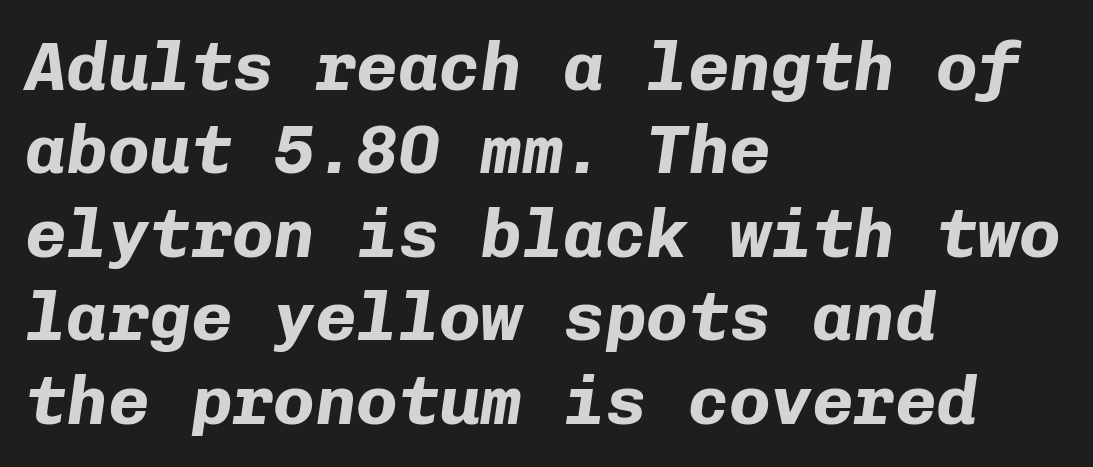
Each letter, wide or thin by design, is forced into the same width here. Observe the ordinary spacing: letters are neighbours, not strangers. Heavy, bold letterforms. If you drew a line through each stem, it would be angled. Underlining? Definitely not there. The paragraph has a hard left edge and a soft right edge.
